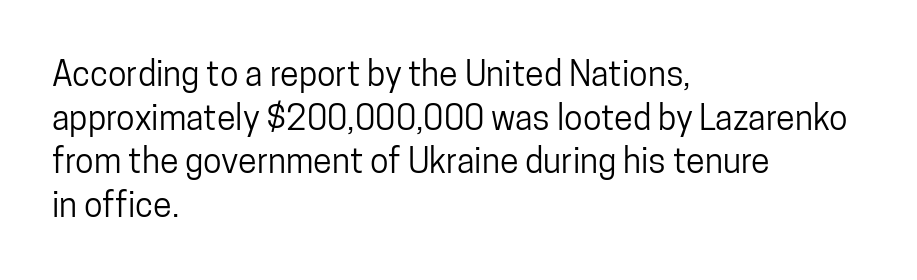
{"serif": "no", "italic": "no", "width": "condensed", "stroke_contrast": "low", "x_height": "medium", "monospaced": "no", "underline": "no", "align": "left", "line_spacing": "normal", "line_spacing_ratio": 1.28, "letter_spacing": "normal", "letter_spacing_em": 0.0, "glyph_px": 34}
